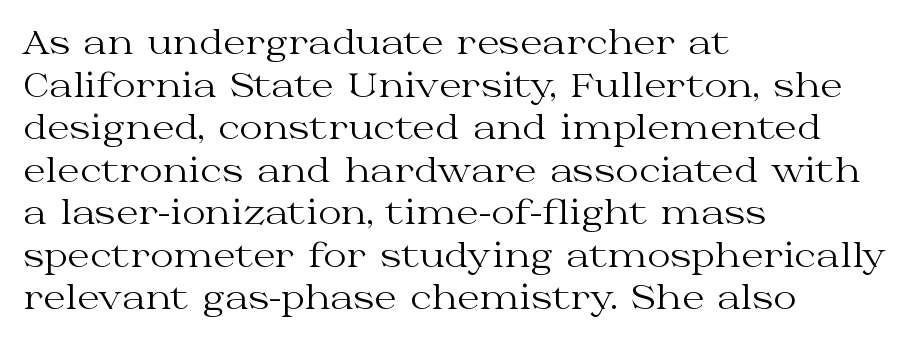
Q: Is the text bold? A: No.
Q: Is the text italic (slanted)? A: No, it is upright.
Q: Is the typeface a serif or a sans-serif typeface? A: Serif.
Q: Is the text underlined? A: No.
Q: How is the paragraph aligned? A: Left-aligned.
Q: Is the spacing between letters normal or unusually wide? A: Normal.
Q: Is the spacing between lines tight, normal or loose? A: Normal.
Q: Width (condensed, normal, or wide)? A: Wide.
Q: Stroke contrast? A: Medium.
Q: x-height? A: Medium.
Q: Monospaced? A: No.
